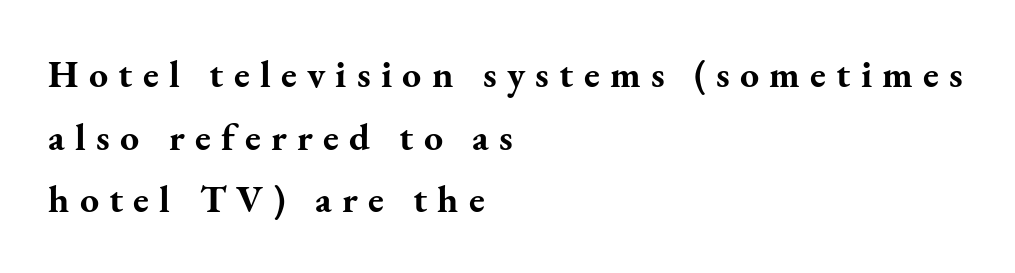
{"serif": "yes", "italic": "no", "bold": "yes", "weight": "bold", "width": "normal", "stroke_contrast": "medium", "x_height": "small", "monospaced": "no", "underline": "no", "align": "left", "line_spacing": "normal", "line_spacing_ratio": 1.65, "letter_spacing": "wide", "letter_spacing_em": 0.27, "glyph_px": 38}
